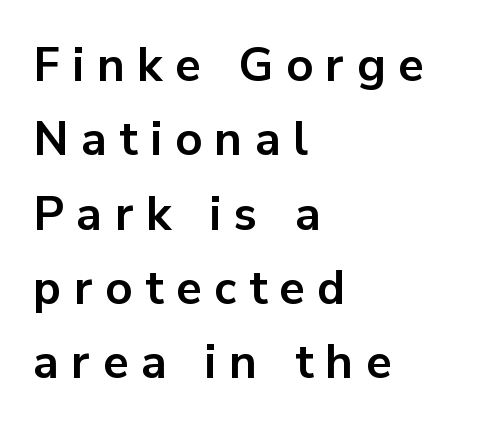
Q: Is the text bold? A: Yes.
Q: Is the text italic (slanted)? A: No, it is upright.
Q: Is the typeface a serif or a sans-serif typeface? A: Sans-serif.
Q: Is the text underlined? A: No.
Q: How is the paragraph aligned? A: Left-aligned.
Q: Is the spacing between letters normal or unusually wide? A: Unusually wide.
Q: Is the spacing between lines tight, normal or loose? A: Normal.
Q: Width (condensed, normal, or wide)? A: Normal.
Q: Stroke contrast? A: Low.
Q: x-height? A: Medium.
Q: Monospaced? A: No.
